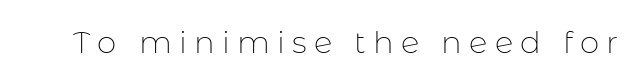
Q: Is the text bold? A: No.
Q: Is the text italic (slanted)? A: No, it is upright.
Q: Is the typeface a serif or a sans-serif typeface? A: Sans-serif.
Q: Is the text underlined? A: No.
Q: Is the spacing between letters normal or unusually wide? A: Unusually wide.
Q: Width (condensed, normal, or wide)? A: Normal.
Q: Stroke contrast? A: Low.
Q: x-height? A: Medium.
Q: Monospaced? A: No.
